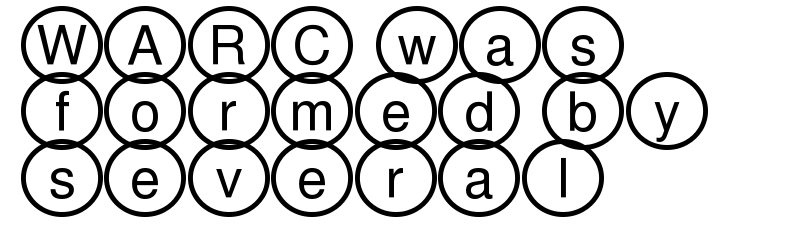
Q: Is the text italic (slanted)? A: No, it is upright.
Q: Is the text underlined? A: No.
Q: How is the paragraph aligned? A: Left-aligned.
Q: Is the spacing between letters normal or unusually wide? A: Normal.
Q: Width (condensed, normal, or wide)? A: Wide.
Q: x-height? A: Large.
